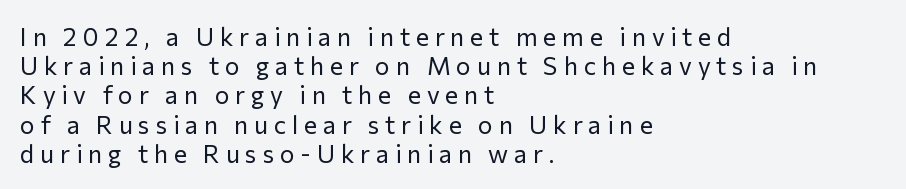
A bare baseline throughout the passage. No heavy texture on the line: the type isn't bold. Designer's note — italics off, roman on. Substantial extra tracking has been applied to these lines. Does the copy run flush right? No — it runs flush left.
